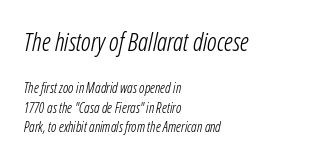
The image shows 25 px text type, italic (leaning right); set left-aligned, normal line spacing (1.38x), normal letter spacing, not underlined; the first (top) block is 1.79x larger.
